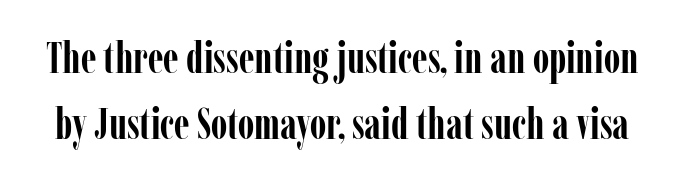
The image shows 43 px semibold, condensed serif type, upright; set normal line spacing (1.53x), normal letter spacing, not underlined; low stroke contrast and a medium x-height.
